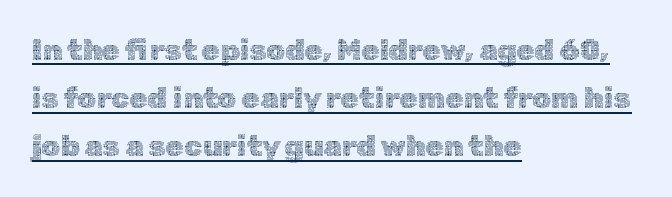
Q: Is the text bold? A: No.
Q: Is the text italic (slanted)? A: No, it is upright.
Q: Is the text underlined? A: Yes.
Q: How is the paragraph aligned? A: Left-aligned.
Q: Is the spacing between letters normal or unusually wide? A: Normal.
Q: Is the spacing between lines tight, normal or loose? A: Normal.
Q: Width (condensed, normal, or wide)? A: Normal.
Q: x-height? A: Medium.
Q: Monospaced? A: No.
